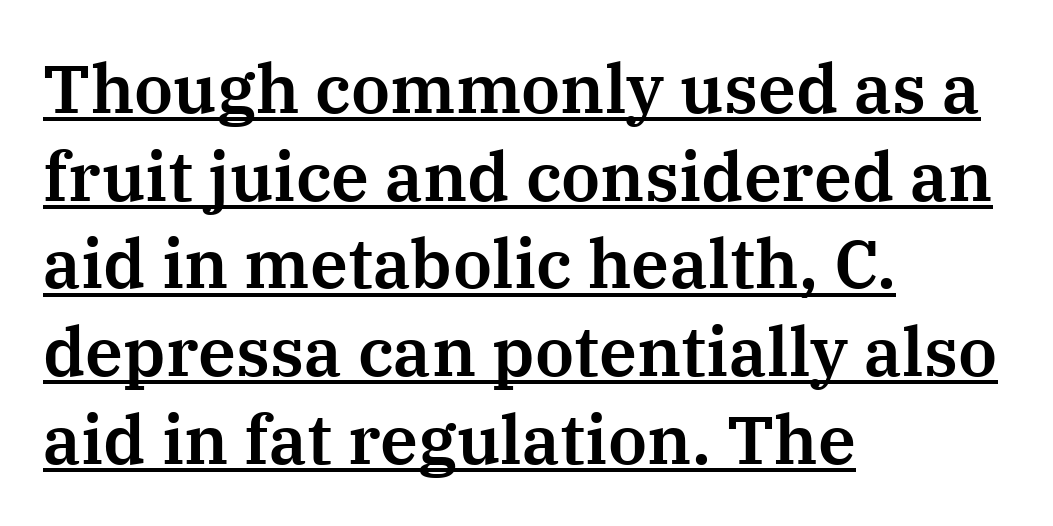
The lettering holds an erect, upright posture throughout. Proportional: the letters do not fall into vertical columns. Somebody hit Ctrl+U on this one — the words are underlined. Interline gaps are of average width in this sample. Classification — serif.
